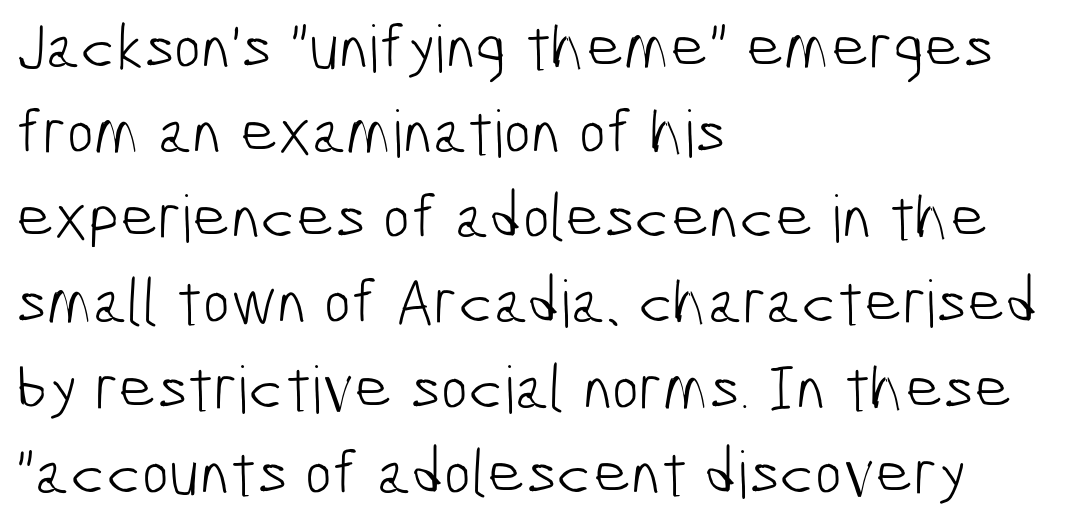
Q: Is the text bold? A: No.
Q: Is the typeface a serif or a sans-serif typeface? A: Sans-serif.
Q: Is the text underlined? A: No.
Q: How is the paragraph aligned? A: Left-aligned.
Q: Is the spacing between letters normal or unusually wide? A: Normal.
Q: Is the spacing between lines tight, normal or loose? A: Normal.
Q: Width (condensed, normal, or wide)? A: Condensed.
Q: Stroke contrast? A: Low.
Q: x-height? A: Medium.
Q: Monospaced? A: No.
